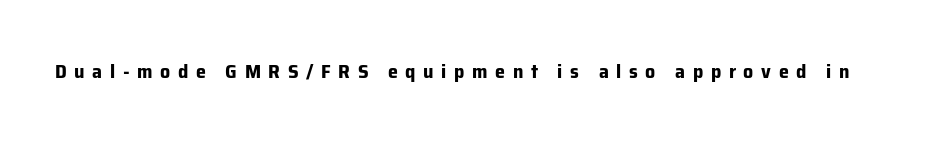
The image shows 20 px bold type, upright; set unusually wide letter spacing (+0.38 em), not underlined.
